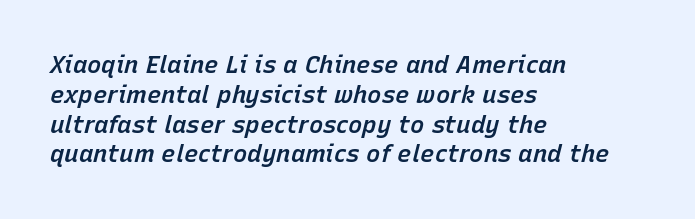
{"italic": "yes", "lean": "right", "slant_degrees": 15, "bold": "semi", "underline": "no", "align": "left", "line_spacing_ratio": 1.24, "letter_spacing": "normal", "letter_spacing_em": 0.0, "glyph_px": 24}
